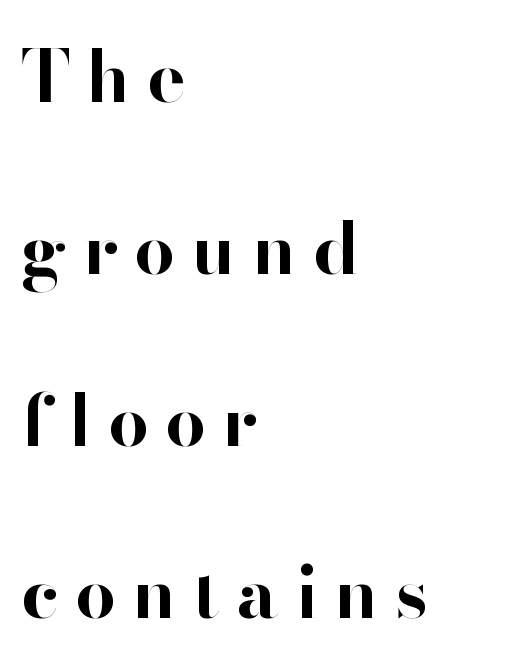
The image shows 72 px bold sans-serif type, upright; set left-aligned, loose line spacing (2.39x), unusually wide letter spacing (+0.23 em), not underlined; high stroke contrast and a small x-height.
